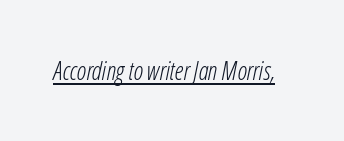
{"italic": "yes", "lean": "right", "slant_degrees": 12, "bold": "no", "underline": "yes", "letter_spacing": "normal", "letter_spacing_em": 0.0, "glyph_px": 25}
